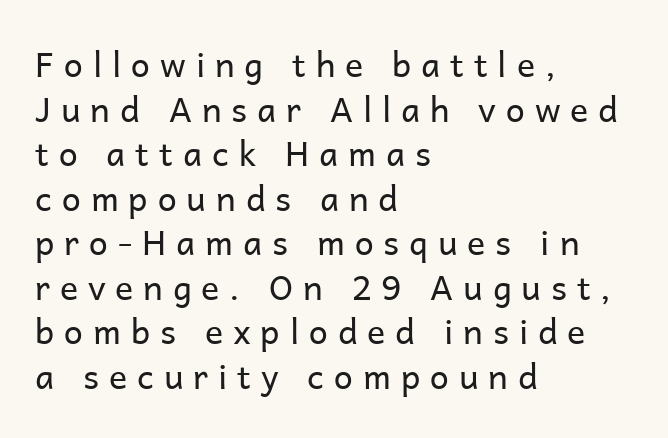
Q: Is the text bold? A: No.
Q: Is the text italic (slanted)? A: No, it is upright.
Q: Is the typeface a serif or a sans-serif typeface? A: Sans-serif.
Q: Is the text underlined? A: No.
Q: How is the paragraph aligned? A: Left-aligned.
Q: Is the spacing between letters normal or unusually wide? A: Unusually wide.
Q: Is the spacing between lines tight, normal or loose? A: Normal.
Q: Width (condensed, normal, or wide)? A: Normal.
Q: Stroke contrast? A: Low.
Q: x-height? A: Medium.
Q: Monospaced? A: No.
